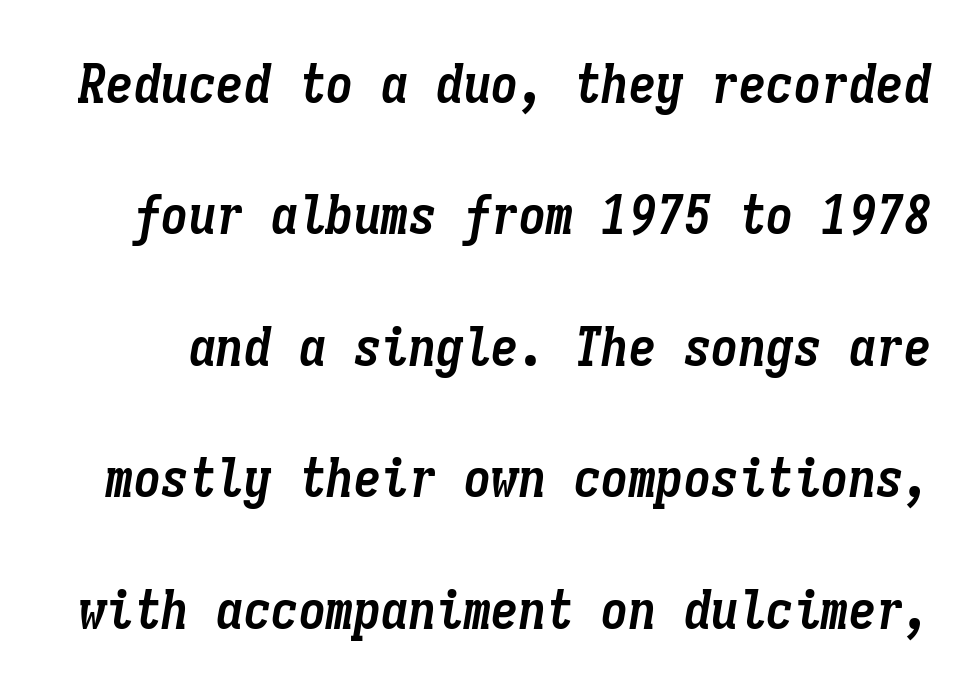
{"italic": "yes", "lean": "right", "slant_degrees": 9, "bold": "yes", "weight": "semibold", "width": "condensed", "stroke_contrast": "low", "x_height": "medium", "monospaced": "yes", "underline": "no", "line_spacing": "loose", "line_spacing_ratio": 2.39, "letter_spacing": "normal", "letter_spacing_em": 0.0, "glyph_px": 55}
